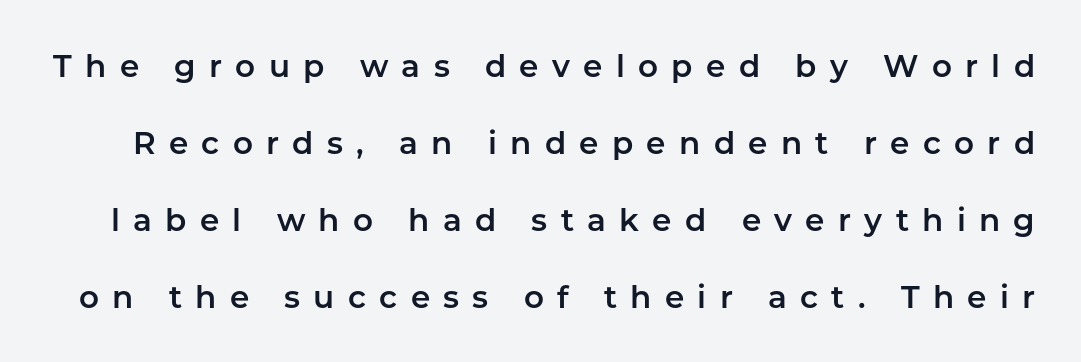
{"serif": "no", "italic": "no", "width": "normal", "stroke_contrast": "low", "x_height": "medium", "monospaced": "no", "underline": "no", "line_spacing": "loose", "line_spacing_ratio": 2.48, "letter_spacing": "wide", "letter_spacing_em": 0.43, "glyph_px": 31}
